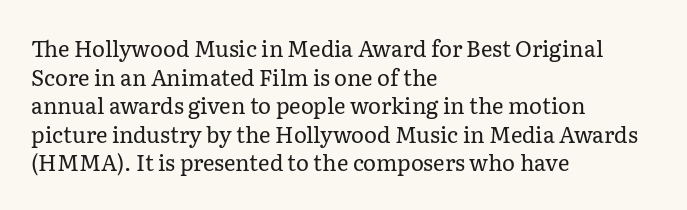
Check the space under the baseline: it is left empty. Characters follow at the spacing the type designer built in. These glyphs show unthickened strokes, regular width or finer. This is the regular roman posture of the typeface. A typesetter would call this leading conventional body-copy spacing. The compositor pushed each line to the left boundary.
